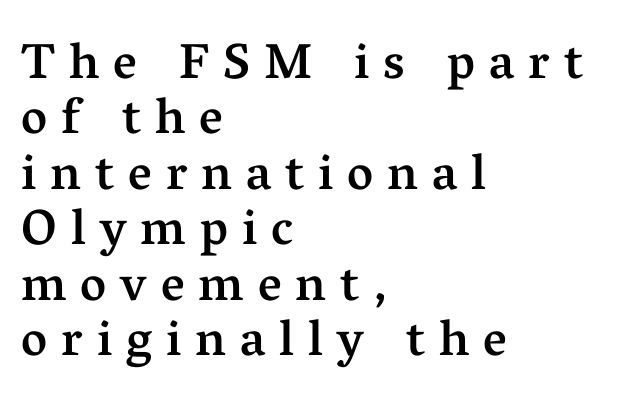
The line texture is sparse and dotted thanks to wide tracking. The designer dialed line spacing down below the default. You could not count columns in this text — the font is proportionally spaced. Type without underlining.
